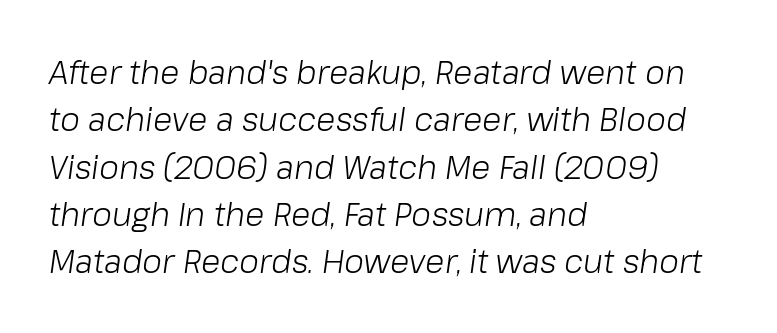
The specimen reads as italic at a glance. Rule under the text: the space is simply empty. Inter-character spacing is left at the font's built-in metrics. Leftover space on each line is placed entirely after the last word. Here the designer chose a conventional face with non-uniform glyph widths. The block of text has a typical density, with ordinary space between rows.
